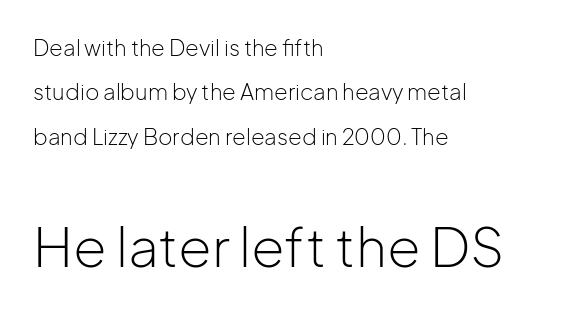
Q: Is the text bold? A: No.
Q: Is the text italic (slanted)? A: No, it is upright.
Q: Is the typeface a serif or a sans-serif typeface? A: Sans-serif.
Q: Is the text underlined? A: No.
Q: How is the paragraph aligned? A: Left-aligned.
Q: Is the spacing between letters normal or unusually wide? A: Normal.
Q: Is the spacing between lines tight, normal or loose? A: Loose.
Q: Which block of text is set in a larger size, the first (top) or the second (bottom)? A: The second (bottom) one.
Q: Width (condensed, normal, or wide)? A: Normal.
Q: Stroke contrast? A: Low.
Q: x-height? A: Medium.
Q: Monospaced? A: No.
